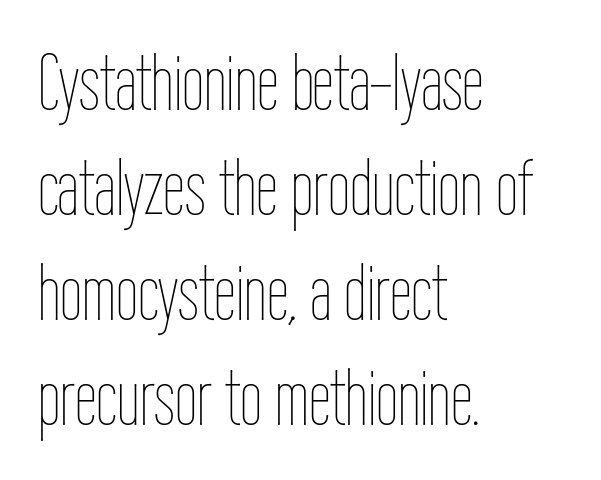
Q: Is the text bold? A: No.
Q: Is the text italic (slanted)? A: No, it is upright.
Q: Is the text underlined? A: No.
Q: How is the paragraph aligned? A: Left-aligned.
Q: Is the spacing between letters normal or unusually wide? A: Normal.
Q: Is the spacing between lines tight, normal or loose? A: Normal.
Q: Width (condensed, normal, or wide)? A: Condensed.
Q: Stroke contrast? A: Low.
Q: x-height? A: Medium.
Q: Monospaced? A: No.
